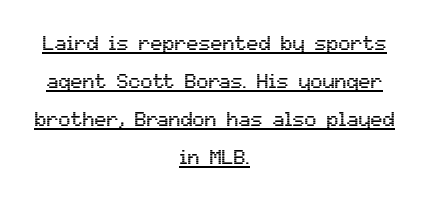
{"italic": "no", "underline": "yes", "align": "center", "line_spacing": "loose", "line_spacing_ratio": 1.9, "letter_spacing": "normal", "letter_spacing_em": 0.0, "glyph_px": 20}
